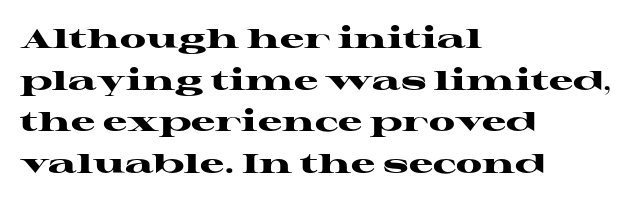
The image shows 27 px bold type, upright; set left-aligned, normal line spacing (1.54x), normal letter spacing, not underlined.
